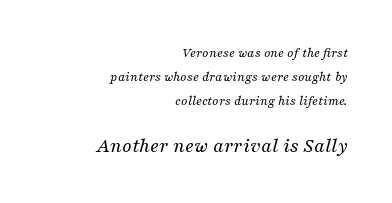
The image shows 21 px text type, italic (leaning right); set right-aligned, line spacing 1.71x, normal letter spacing, not underlined; the second (bottom) block is 1.5x larger.
